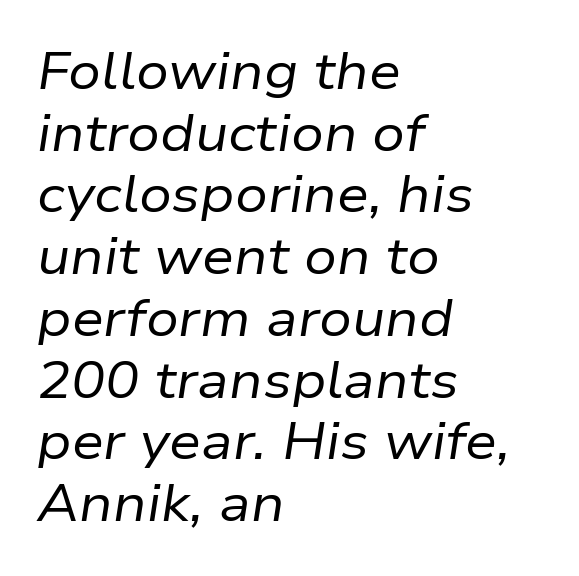
Q: Is the text bold? A: No.
Q: Is the text italic (slanted)? A: Yes, it leans right by about 9 degrees.
Q: Is the text underlined? A: No.
Q: How is the paragraph aligned? A: Left-aligned.
Q: Is the spacing between letters normal or unusually wide? A: Normal.
Q: Width (condensed, normal, or wide)? A: Normal.
Q: Stroke contrast? A: Low.
Q: x-height? A: Medium.
Q: Monospaced? A: No.
